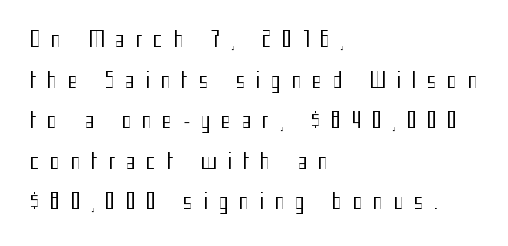
Q: Is the text bold? A: No.
Q: Is the text italic (slanted)? A: No, it is upright.
Q: Is the text underlined? A: No.
Q: How is the paragraph aligned? A: Left-aligned.
Q: Is the spacing between letters normal or unusually wide? A: Unusually wide.
Q: Is the spacing between lines tight, normal or loose? A: Loose.
